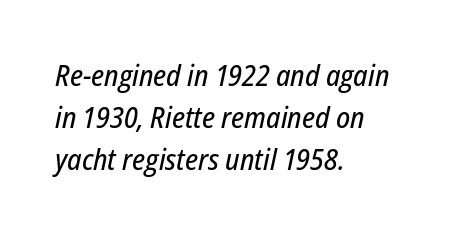
Spacing verdict: proportional, widths tailored to each character. Where is the straight margin? On the left. The font's italic variant was chosen for this text. Normally led — the rows are evenly, conventionally spaced.
